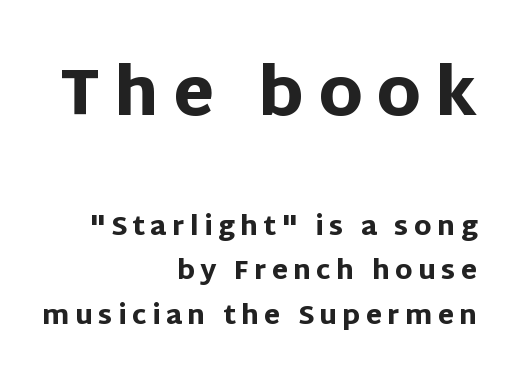
Q: Is the text bold? A: Yes.
Q: Is the text italic (slanted)? A: No, it is upright.
Q: Is the typeface a serif or a sans-serif typeface? A: Sans-serif.
Q: Is the text underlined? A: No.
Q: How is the paragraph aligned? A: Right-aligned.
Q: Is the spacing between letters normal or unusually wide? A: Unusually wide.
Q: Which block of text is set in a larger size, the first (top) or the second (bottom)? A: The first (top) one.
Q: Width (condensed, normal, or wide)? A: Normal.
Q: Stroke contrast? A: Low.
Q: x-height? A: Large.
Q: Monospaced? A: No.
